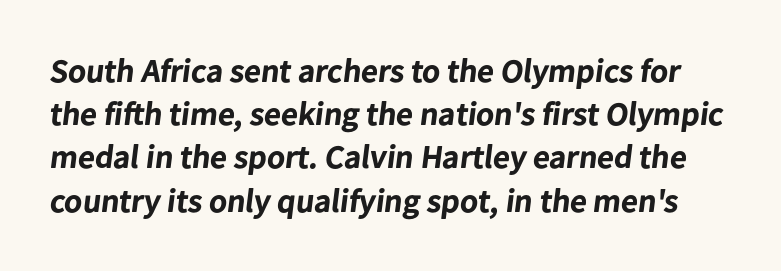
{"serif": "no", "bold": "yes", "weight": "bold", "width": "normal", "stroke_contrast": "low", "x_height": "medium", "monospaced": "no", "underline": "no", "line_spacing": "normal", "line_spacing_ratio": 1.31, "letter_spacing": "normal", "letter_spacing_em": 0.0, "glyph_px": 33}
